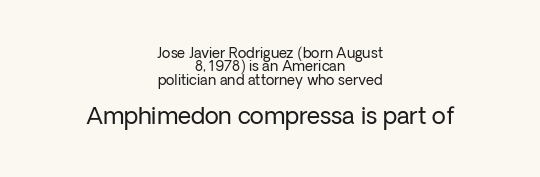
The lines are quadded center. These lines huddle together more closely than default settings would place them. Ink coverage per letter is moderate at most. This rendering leaves character spacing at its baseline value. The space directly below the letters is spotless. Ordinary non-slanted type is in use.
